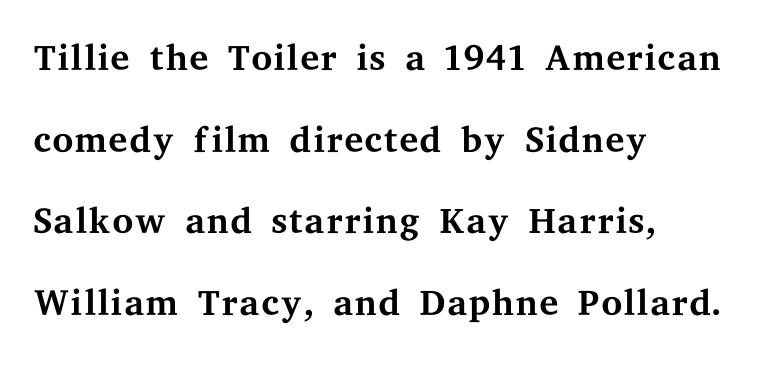
{"serif": "yes", "italic": "no", "bold": "no", "weight": "regular", "width": "wide", "stroke_contrast": "medium", "x_height": "medium", "monospaced": "no", "underline": "no", "align": "left", "line_spacing": "normal", "line_spacing_ratio": 1.51, "letter_spacing": "normal", "letter_spacing_em": 0.0, "glyph_px": 54}
